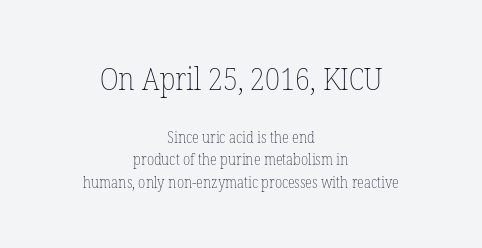
Q: Is the text bold? A: No.
Q: Is the text italic (slanted)? A: No, it is upright.
Q: Is the text underlined? A: No.
Q: How is the paragraph aligned? A: Centered.
Q: Is the spacing between letters normal or unusually wide? A: Normal.
Q: Is the spacing between lines tight, normal or loose? A: Normal.
Q: Which block of text is set in a larger size, the first (top) or the second (bottom)? A: The first (top) one.
Q: Width (condensed, normal, or wide)? A: Condensed.
Q: Stroke contrast? A: Low.
Q: x-height? A: Medium.
Q: Monospaced? A: No.
